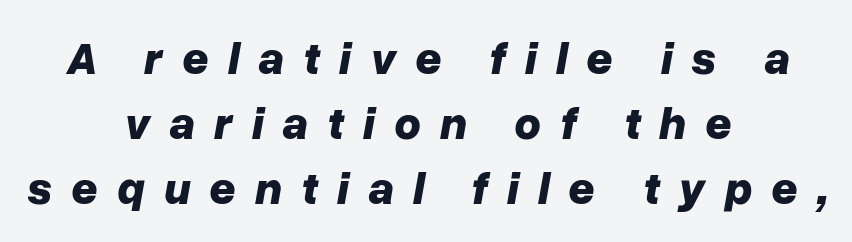
Q: Is the text bold? A: Yes.
Q: Is the text italic (slanted)? A: Yes, it leans right by about 10 degrees.
Q: Is the text underlined? A: No.
Q: How is the paragraph aligned? A: Centered.
Q: Is the spacing between letters normal or unusually wide? A: Unusually wide.
Q: Is the spacing between lines tight, normal or loose? A: Normal.
Q: Width (condensed, normal, or wide)? A: Normal.
Q: Stroke contrast? A: Low.
Q: x-height? A: Medium.
Q: Monospaced? A: No.
